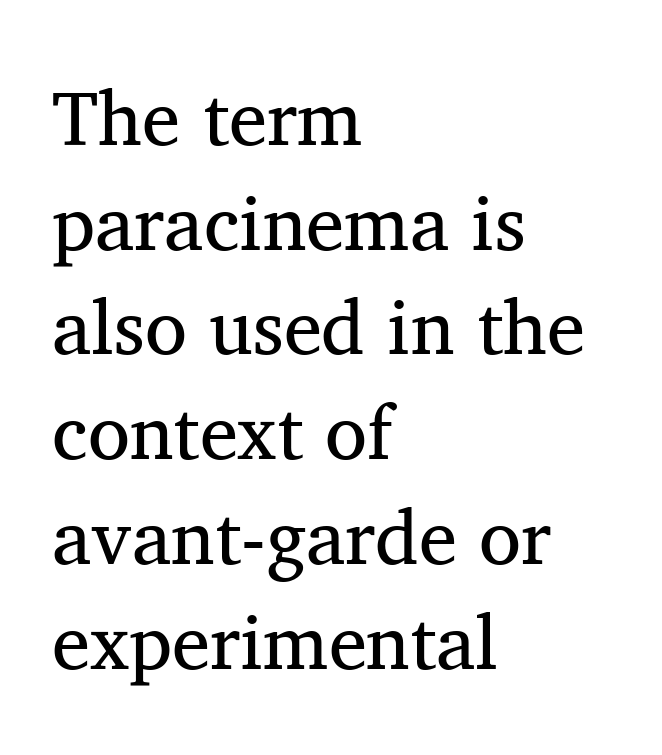
Q: Is the text bold? A: No.
Q: Is the text italic (slanted)? A: No, it is upright.
Q: Is the typeface a serif or a sans-serif typeface? A: Serif.
Q: Is the text underlined? A: No.
Q: How is the paragraph aligned? A: Left-aligned.
Q: Is the spacing between letters normal or unusually wide? A: Normal.
Q: Is the spacing between lines tight, normal or loose? A: Normal.
Q: Width (condensed, normal, or wide)? A: Normal.
Q: Stroke contrast? A: Medium.
Q: x-height? A: Medium.
Q: Monospaced? A: No.
